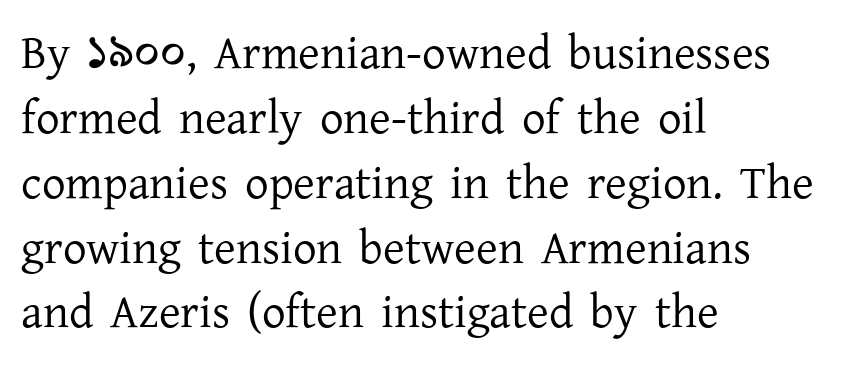
Q: Is the text bold? A: No.
Q: Is the text italic (slanted)? A: No, it is upright.
Q: Is the typeface a serif or a sans-serif typeface? A: Serif.
Q: Is the text underlined? A: No.
Q: How is the paragraph aligned? A: Left-aligned.
Q: Is the spacing between letters normal or unusually wide? A: Normal.
Q: Is the spacing between lines tight, normal or loose? A: Normal.
Q: Width (condensed, normal, or wide)? A: Normal.
Q: Stroke contrast? A: Low.
Q: x-height? A: Medium.
Q: Monospaced? A: No.
